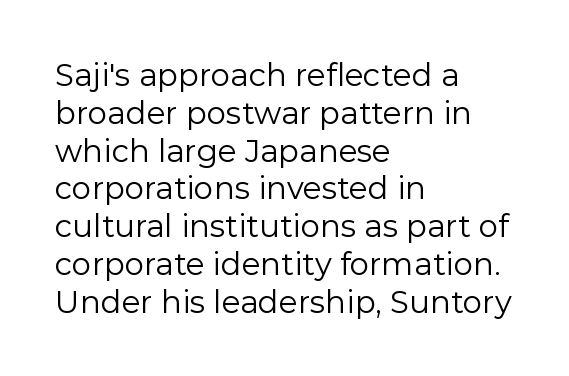
{"serif": "no", "italic": "no", "bold": "no", "weight": "regular", "width": "normal", "stroke_contrast": "low", "x_height": "medium", "monospaced": "no", "underline": "no", "align": "left", "line_spacing_ratio": 1.22, "letter_spacing": "normal", "letter_spacing_em": 0.0, "glyph_px": 31}
